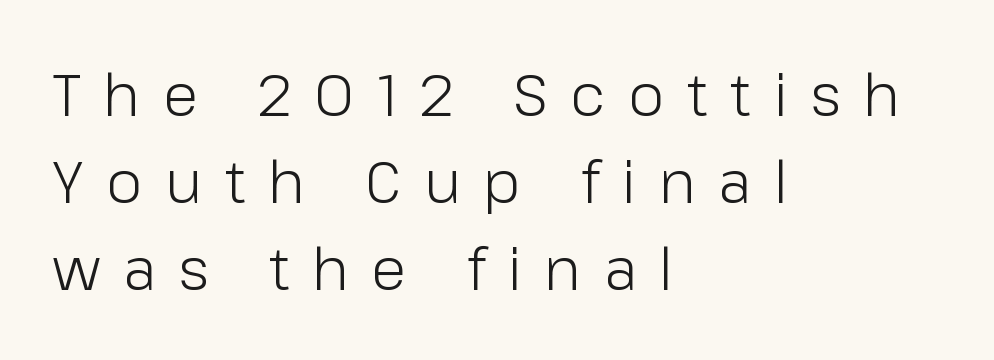
The image shows 58 px light sans-serif type, upright; set left-aligned, normal line spacing (1.5x), unusually wide letter spacing (+0.39 em), not underlined; low stroke contrast and a medium x-height.
